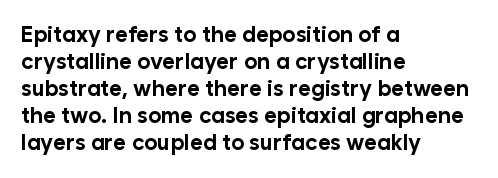
The setting favours the left margin, as ordinary paragraphs usually do. The strip under each line holds only bare page. Every letter is thick-stroked: bold, no question. In terms of posture, this sample is upright. Is the letter spacing exaggerated? No — it looks like the ordinary default.
